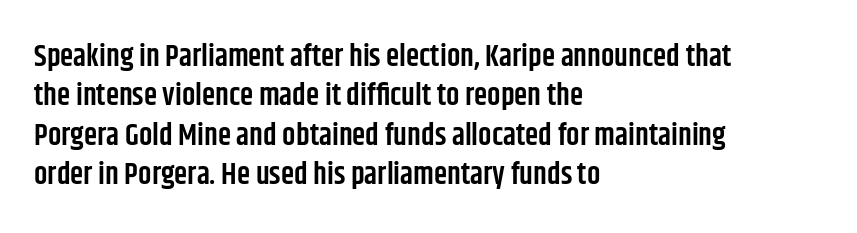
The baseline area is clear. Baseline-to-baseline distance is the conventional proportion of letter height. A typesetter would label this face a sans. Moderately thickened strokes mark this as semibold type.
